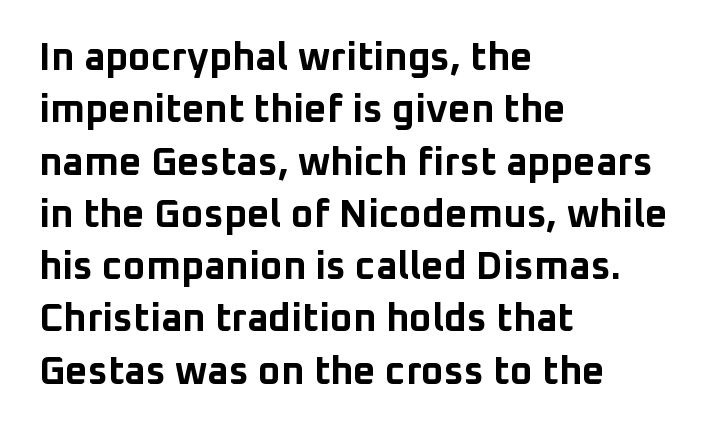
This is roman type, the default non-slanted kind. Heavy-handed strokes throughout: this text is bold. Is this a sans? Yes — the strokes have no serifs. Descender tails drop into unmarked territory. The rendering keeps characters at their native spacing.
